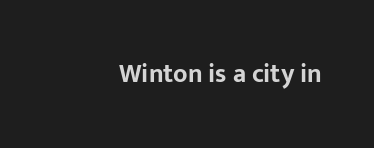
Only glyphs here, with clear space below each row. Rendered with straight, roman letterforms. The glyphs have the mass of a bold cut. Observe the ordinary spacing: letters are neighbours, not strangers.
